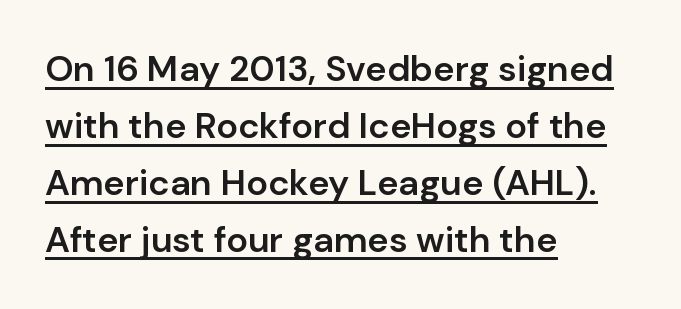
Q: Is the text bold? A: Semi-bold.
Q: Is the text italic (slanted)? A: No, it is upright.
Q: Is the typeface a serif or a sans-serif typeface? A: Sans-serif.
Q: Is the text underlined? A: Yes.
Q: How is the paragraph aligned? A: Left-aligned.
Q: Is the spacing between letters normal or unusually wide? A: Normal.
Q: Is the spacing between lines tight, normal or loose? A: Normal.
Q: Width (condensed, normal, or wide)? A: Normal.
Q: Stroke contrast? A: Low.
Q: x-height? A: Medium.
Q: Monospaced? A: No.
